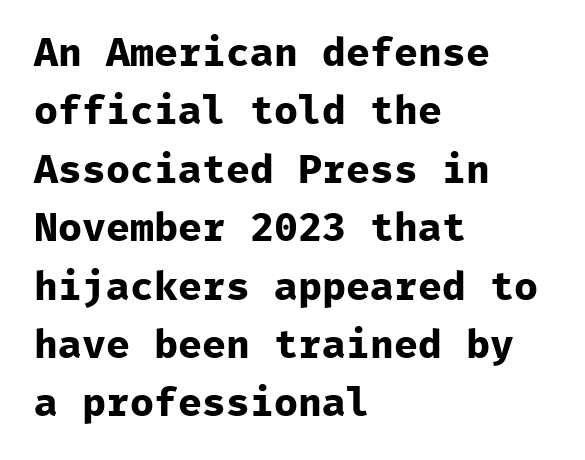
{"serif": "no", "italic": "no", "bold": "yes", "weight": "bold", "width": "normal", "stroke_contrast": "low", "x_height": "medium", "monospaced": "yes", "underline": "no", "align": "left", "line_spacing": "normal", "line_spacing_ratio": 1.46, "letter_spacing": "normal", "letter_spacing_em": 0.0, "glyph_px": 40}
